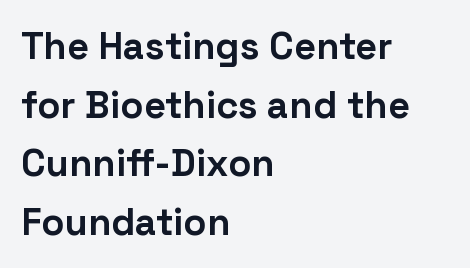
The image shows 38 px bold sans-serif type, upright; set left-aligned, normal line spacing (1.54x), normal letter spacing, not underlined; low stroke contrast and a medium x-height.
